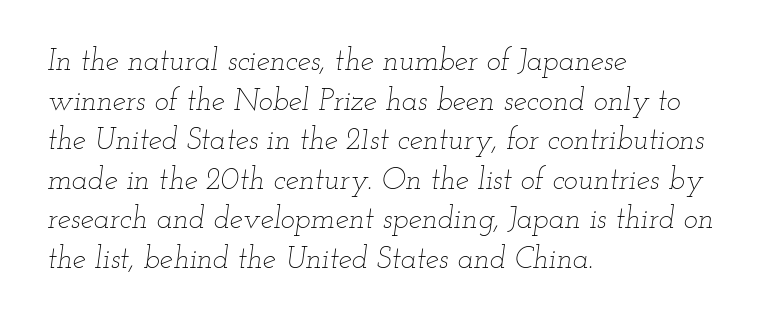
Q: Is the text bold? A: No.
Q: Is the text italic (slanted)? A: Yes, it leans right by about 12 degrees.
Q: Is the text underlined? A: No.
Q: How is the paragraph aligned? A: Left-aligned.
Q: Is the spacing between letters normal or unusually wide? A: Normal.
Q: Is the spacing between lines tight, normal or loose? A: Normal.
Q: Width (condensed, normal, or wide)? A: Wide.
Q: Stroke contrast? A: Low.
Q: x-height? A: Small.
Q: Monospaced? A: No.
